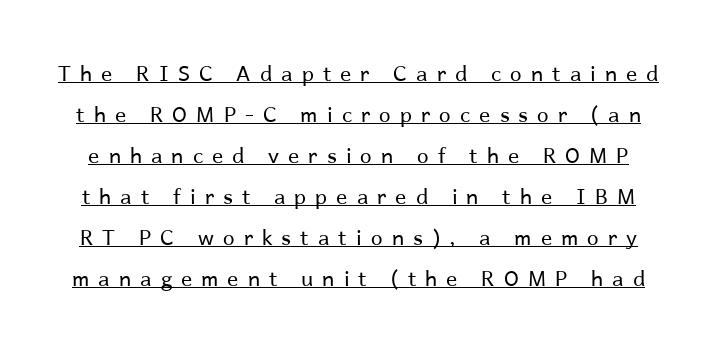
The image shows 21 px text type, upright; set loose line spacing (1.95x), unusually wide letter spacing (+0.43 em), underlined.
